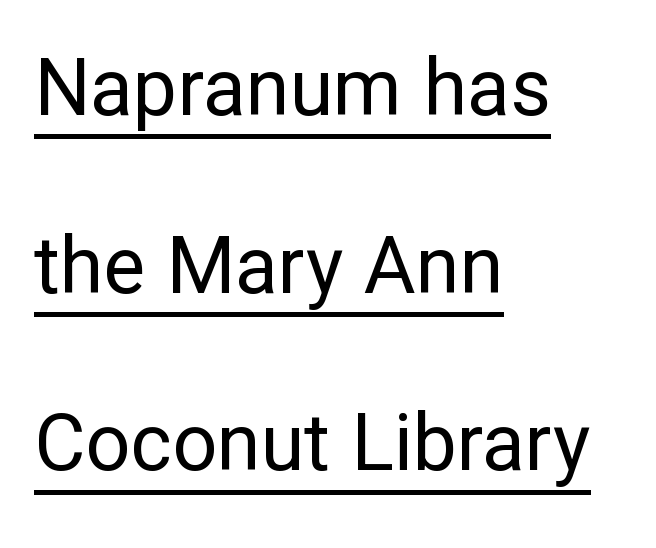
Each line starts at the same left margin while the right side varies. The lettering is marked with a stroke running underneath it. Does the type have serifs? No, each stem ends abruptly. A typesetter would call this proportional, since set widths differ per character.
